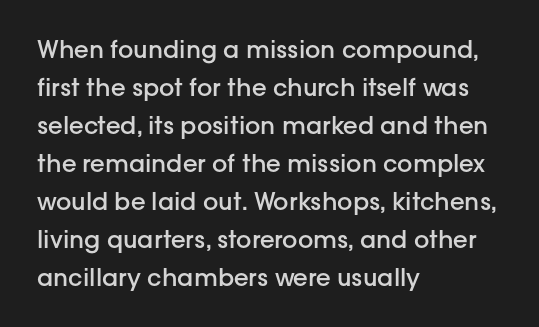
The image shows 24 px text type, upright; set left-aligned, normal line spacing (1.58x), normal letter spacing, not underlined.
